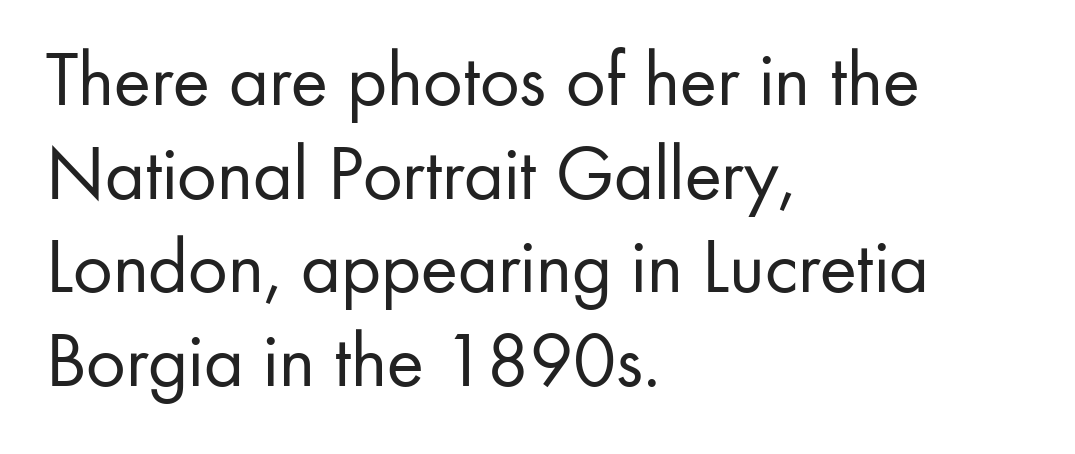
Designer's note — italics off, roman on. These glyphs show unthickened strokes, regular width or finer. The rendering keeps characters at their native spacing. Underline: absent. Is this a fixed-width face? No — the glyphs have proportional, varying widths.
